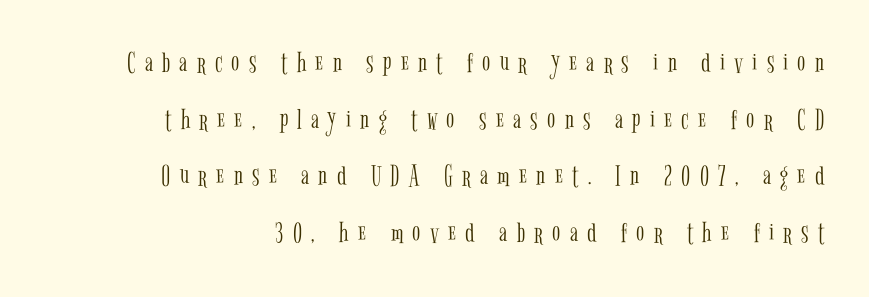
The compositor pushed each line to the right boundary. The typography opts for an upright posture over an oblique one. A clean baseline with only descenders dipping below it. Note the varied advance widths — an 'i' is clearly narrower than an 'm'. Is the stroke heavy? The answer is a plain regular-or-lighter.
